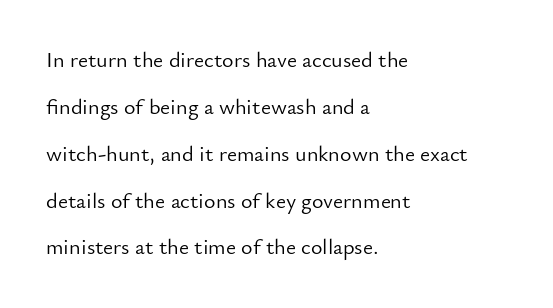
Posture: vertical. These lines are set flush left with a ragged right edge. You could call the tracking neutral — neither tight nor loose. Vertically, the passage feels expansive, rows floating well apart. A bare baseline throughout the passage.
